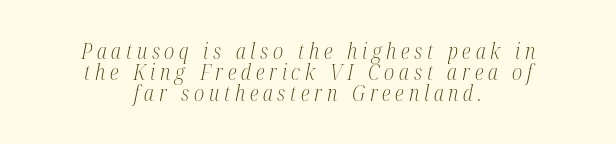
Q: Is the text bold? A: No.
Q: Is the text italic (slanted)? A: Yes, it leans right by about 12 degrees.
Q: Is the text underlined? A: No.
Q: How is the paragraph aligned? A: Centered.
Q: Is the spacing between letters normal or unusually wide? A: Unusually wide.
Q: Is the spacing between lines tight, normal or loose? A: Tight.
